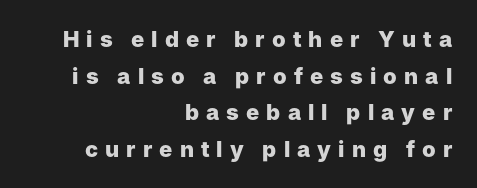
The image shows 22 px bold type, upright; set right-aligned, normal line spacing (1.66x), unusually wide letter spacing (+0.32 em), not underlined.
